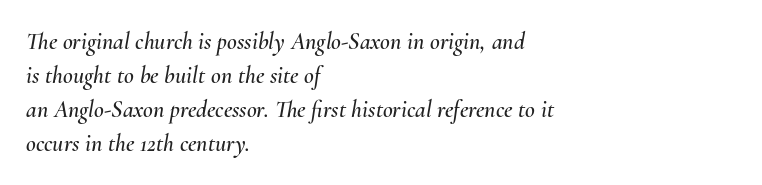
The image shows 24 px text type, italic (leaning right); set left-aligned, normal line spacing (1.42x), normal letter spacing, not underlined.
